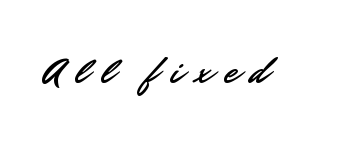
The image shows 38 px sans-serif type; set unusually wide letter spacing (+0.34 em), not underlined; low stroke contrast and a small x-height.
